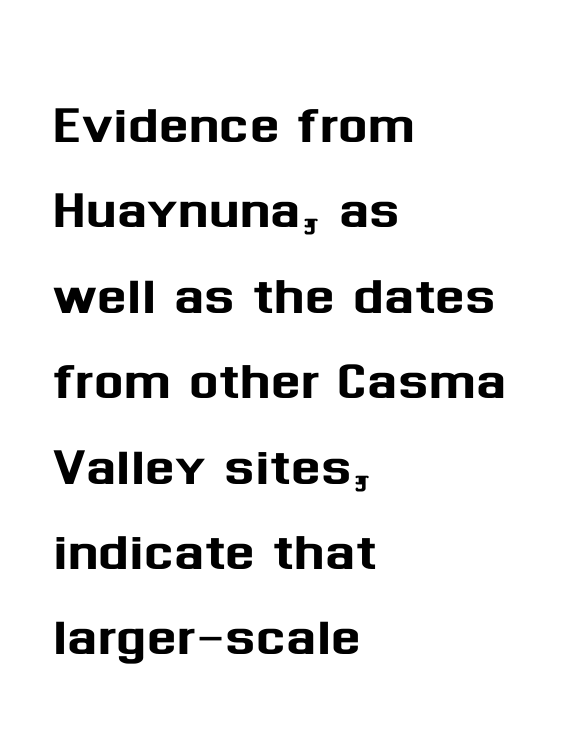
{"serif": "no", "italic": "no", "width": "normal", "stroke_contrast": "medium", "x_height": "medium", "monospaced": "no", "underline": "no", "align": "left", "line_spacing_ratio": 1.22, "letter_spacing": "normal", "letter_spacing_em": 0.0, "glyph_px": 70}
